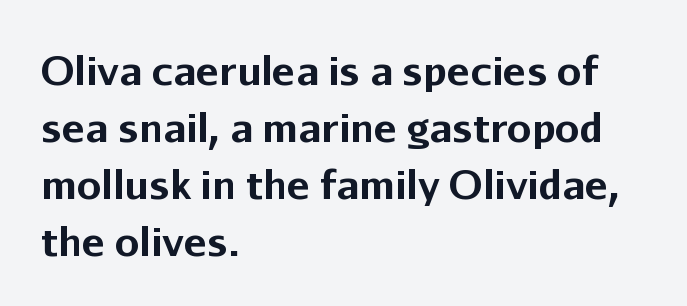
Q: Is the text bold? A: Yes.
Q: Is the text italic (slanted)? A: No, it is upright.
Q: Is the typeface a serif or a sans-serif typeface? A: Sans-serif.
Q: Is the text underlined? A: No.
Q: How is the paragraph aligned? A: Left-aligned.
Q: Is the spacing between letters normal or unusually wide? A: Normal.
Q: Is the spacing between lines tight, normal or loose? A: Normal.
Q: Width (condensed, normal, or wide)? A: Normal.
Q: Stroke contrast? A: Low.
Q: x-height? A: Medium.
Q: Monospaced? A: No.
